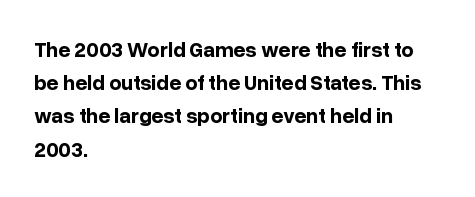
The font is running at its bold setting. Letters rest on an invisible, unmarked baseline. Students, note that the glyphs here touch the page at normal intervals. The rendering anchors every line to the left-hand side.
